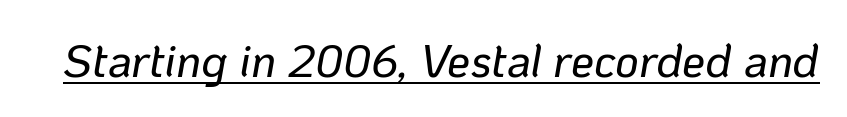
The image shows 46 px text type, italic (leaning right); set normal letter spacing, underlined; low stroke contrast and a medium x-height.
